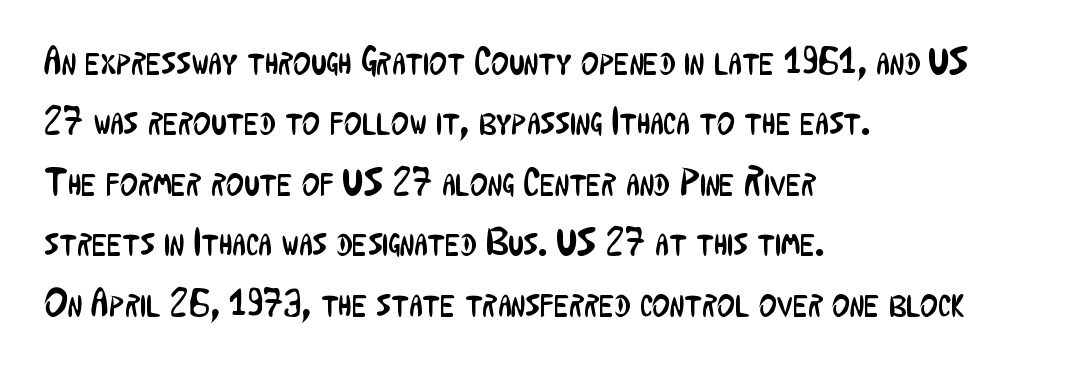
This rendering uses left alignment, leaving the right contour irregular. This is roman type, the default non-slanted kind. A typesetter would call this leading conventional body-copy spacing. The space beneath each line is pristine and unruled. Observe the absence of serifs on each vertical stroke in this sample. This sample uses plain, unmodified letter spacing.
